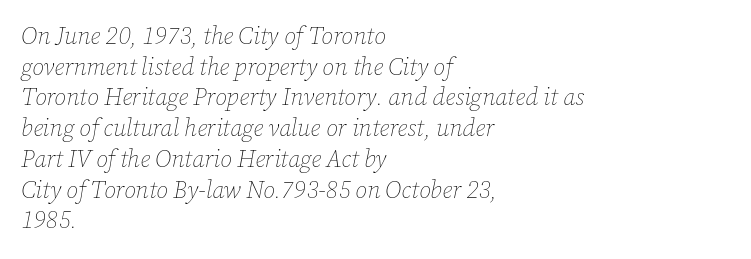
Q: Is the text bold? A: No.
Q: Is the text italic (slanted)? A: Yes, it leans right by about 12 degrees.
Q: Is the text underlined? A: No.
Q: How is the paragraph aligned? A: Left-aligned.
Q: Is the spacing between letters normal or unusually wide? A: Normal.
Q: Is the spacing between lines tight, normal or loose? A: Normal.
